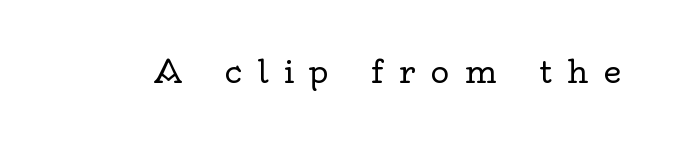
The image shows 32 px regular-weight serif type, upright; set unusually wide letter spacing (+0.46 em), not underlined; a small x-height.
